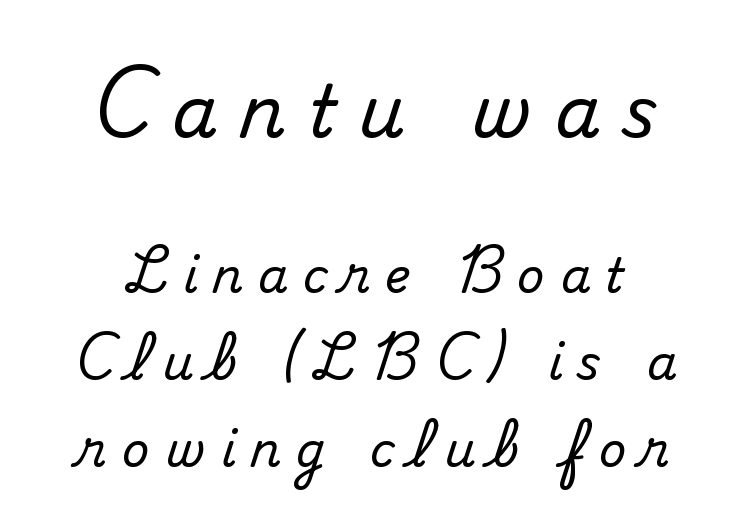
Of the two passages, the one on top uses the larger point size. The rag falls on both sides of this text block equally. The string is rendered with underlining switched off. You could only call the tracking loose — the letters float apart.
